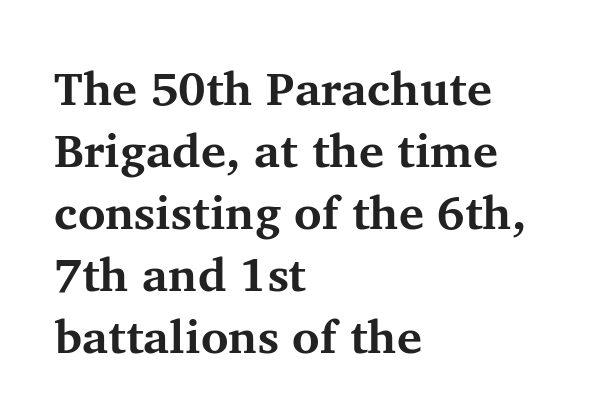
Is the block centered? No — it sits flush against the left margin. A typesetter would label this face a serif. Descenders hang freely into open space. Is the letter spacing exaggerated? No — it looks like the ordinary default.
